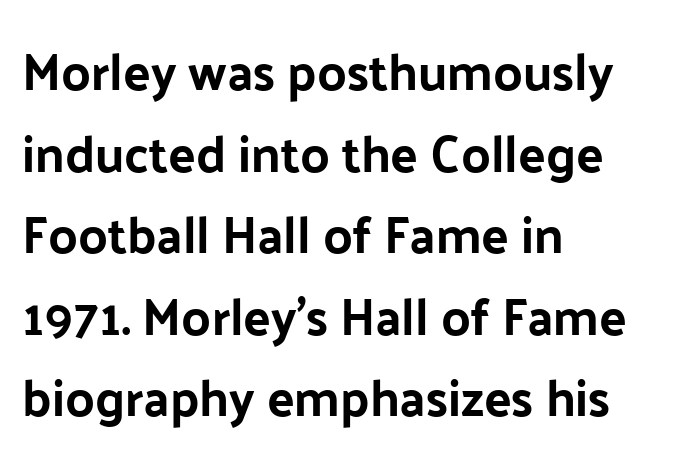
This rendering features lettering with no underline. Reading down the column, the eye jumps a familiar distance to each next line. Does the type have serifs? No, each stem ends abruptly. Standard letterfit; no display-style spreading of the glyphs. Teacher's note: observe the even left margin — that is flush-left alignment.
